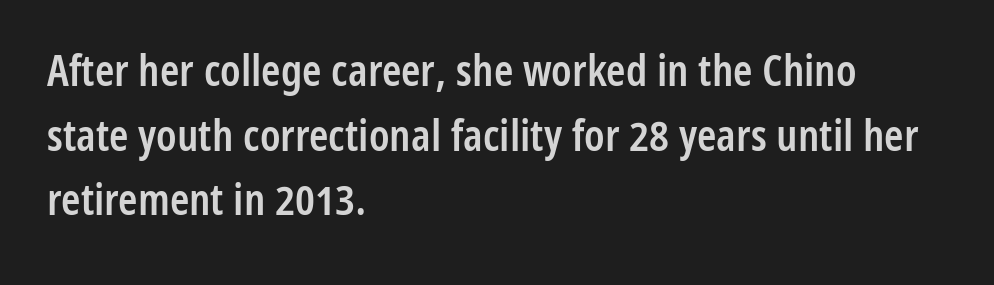
Q: Is the text bold? A: Semi-bold.
Q: Is the text italic (slanted)? A: No, it is upright.
Q: Is the typeface a serif or a sans-serif typeface? A: Sans-serif.
Q: Is the text underlined? A: No.
Q: How is the paragraph aligned? A: Left-aligned.
Q: Is the spacing between letters normal or unusually wide? A: Normal.
Q: Is the spacing between lines tight, normal or loose? A: Normal.
Q: Width (condensed, normal, or wide)? A: Condensed.
Q: Stroke contrast? A: Low.
Q: x-height? A: Medium.
Q: Monospaced? A: No.
